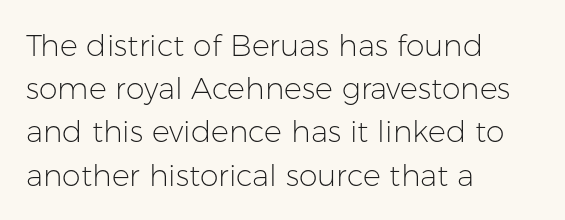
The space beneath each line is pristine and unruled. The lines in this sample share a left origin and differ only in where they stop. The letters stand upright; this is a roman face. Is there much room between lines? A standard amount, neither cramped nor airy. Observe the ordinary spacing: letters are neighbours, not strangers. These lines are composed in type without serifs.
